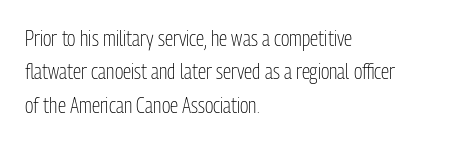
Q: Is the text bold? A: No.
Q: Is the text italic (slanted)? A: No, it is upright.
Q: Is the text underlined? A: No.
Q: How is the paragraph aligned? A: Left-aligned.
Q: Is the spacing between letters normal or unusually wide? A: Normal.
Q: Is the spacing between lines tight, normal or loose? A: Normal.
